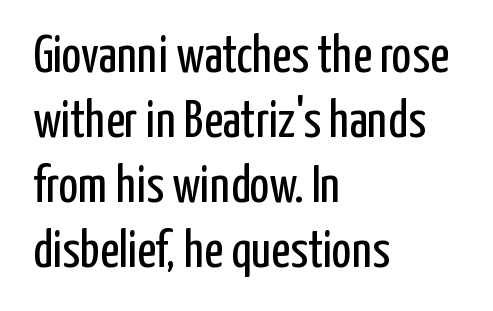
{"serif": "no", "italic": "no", "bold": "no", "weight": "regular", "width": "condensed", "stroke_contrast": "low", "x_height": "medium", "monospaced": "no", "underline": "no", "align": "left", "line_spacing": "normal", "line_spacing_ratio": 1.25, "letter_spacing": "normal", "letter_spacing_em": 0.0, "glyph_px": 52}
